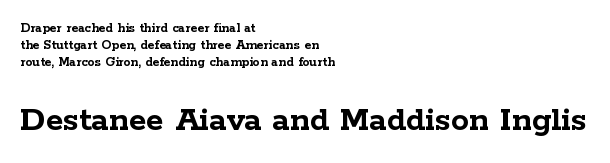
Q: Is the text bold? A: Yes.
Q: Is the text italic (slanted)? A: No, it is upright.
Q: Is the typeface a serif or a sans-serif typeface? A: Serif.
Q: Is the text underlined? A: No.
Q: How is the paragraph aligned? A: Left-aligned.
Q: Is the spacing between letters normal or unusually wide? A: Normal.
Q: Which block of text is set in a larger size, the first (top) or the second (bottom)? A: The second (bottom) one.
Q: Width (condensed, normal, or wide)? A: Wide.
Q: Stroke contrast? A: Low.
Q: x-height? A: Medium.
Q: Monospaced? A: No.
